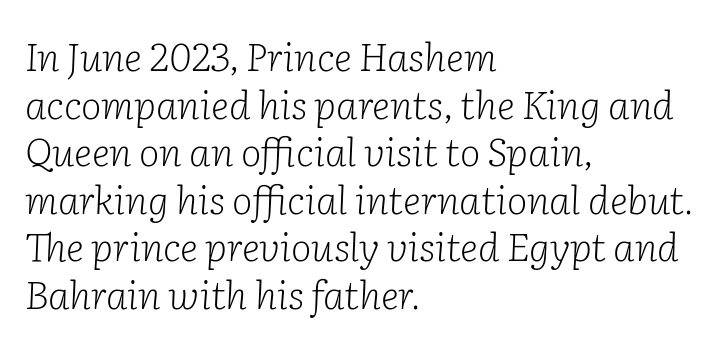
Q: Is the text bold? A: No.
Q: Is the text italic (slanted)? A: Yes, it leans right by about 2 degrees.
Q: Is the typeface a serif or a sans-serif typeface? A: Serif.
Q: Is the text underlined? A: No.
Q: How is the paragraph aligned? A: Left-aligned.
Q: Is the spacing between letters normal or unusually wide? A: Normal.
Q: Width (condensed, normal, or wide)? A: Normal.
Q: Stroke contrast? A: Low.
Q: x-height? A: Medium.
Q: Monospaced? A: No.
